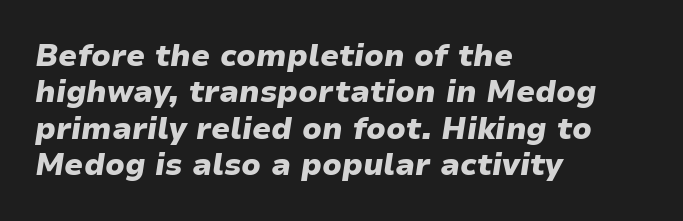
The image shows 30 px heavy, wide type, italic (leaning right); set left-aligned, line spacing 1.21x, normal letter spacing, not underlined; low stroke contrast and a medium x-height.
